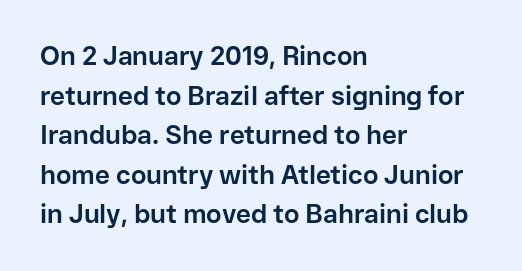
Line spacing here is normal. Words float on clear page, feet unadorned. Each glyph is drawn with heavy, bold strokes. There is no visible air inserted between adjacent glyphs. These lines are set flush left with a ragged right edge. This is roman type, the default non-slanted kind.
